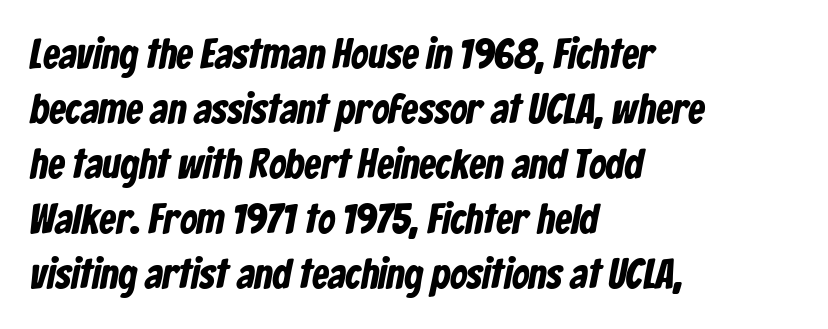
The image shows 42 px condensed sans-serif type; set left-aligned, normal line spacing (1.31x), normal letter spacing, not underlined; low stroke contrast and a medium x-height.
